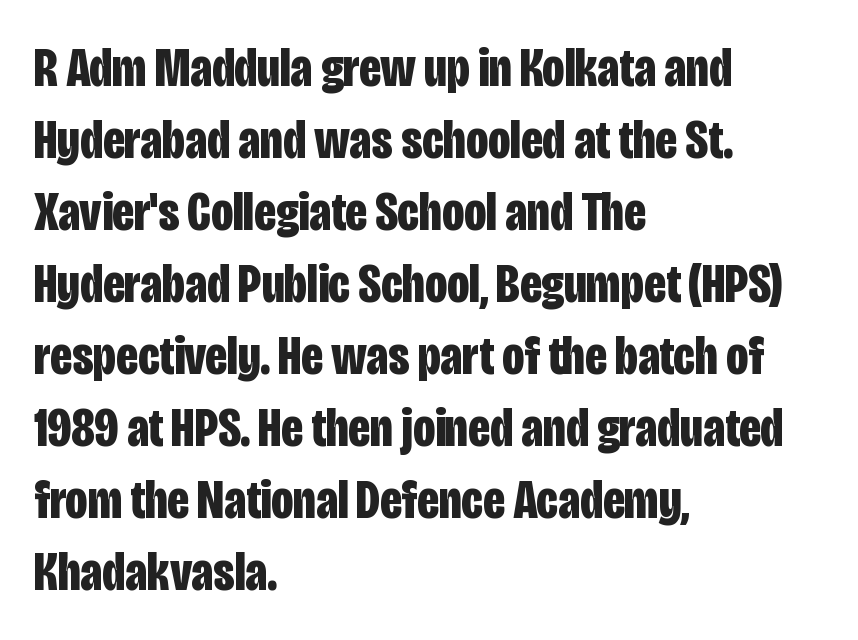
{"serif": "no", "italic": "no", "bold": "yes", "weight": "bold", "width": "condensed", "stroke_contrast": "low", "x_height": "large", "monospaced": "no", "underline": "no", "align": "left", "line_spacing": "normal", "line_spacing_ratio": 1.31, "letter_spacing": "normal", "letter_spacing_em": 0.0, "glyph_px": 55}
